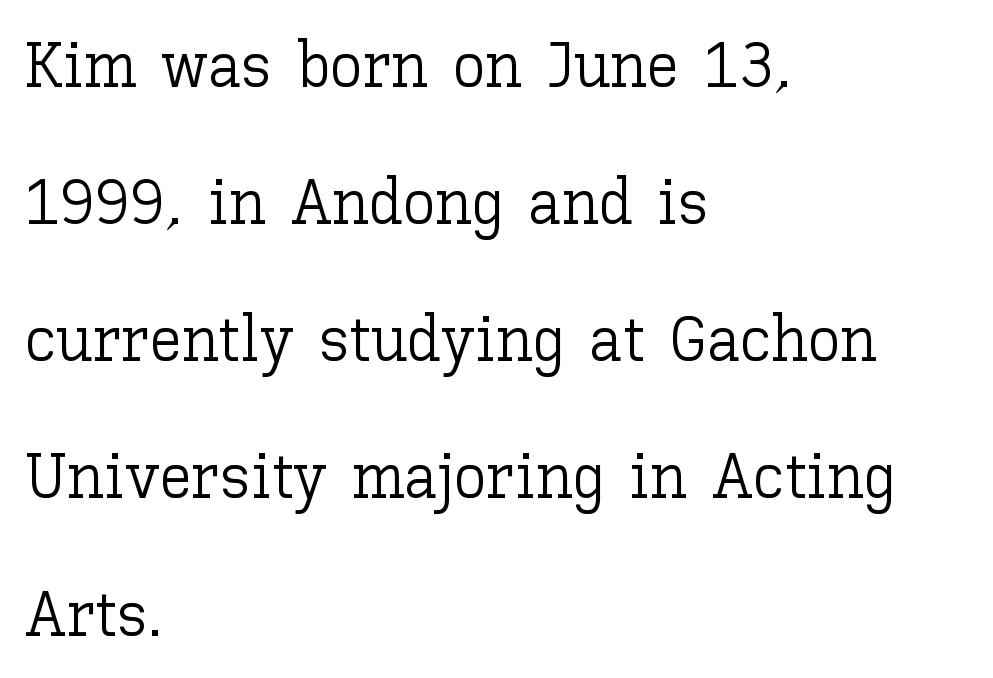
{"italic": "no", "bold": "no", "weight": "light", "width": "normal", "stroke_contrast": "low", "x_height": "medium", "monospaced": "no", "underline": "no", "align": "left", "line_spacing": "loose", "line_spacing_ratio": 2.11, "letter_spacing": "normal", "letter_spacing_em": 0.0, "glyph_px": 65}
